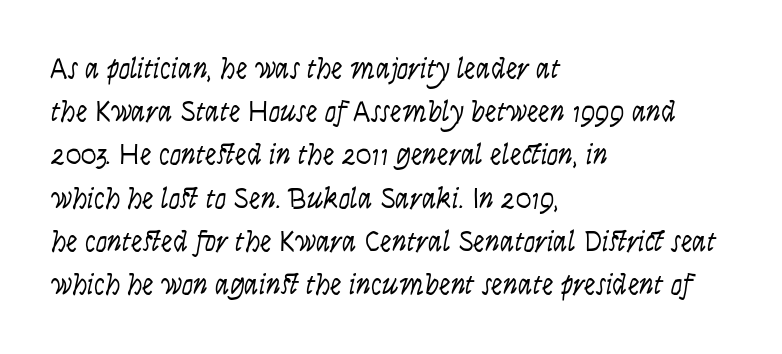
The image shows 29 px light, condensed type, italic (leaning right); set left-aligned, normal line spacing (1.49x), normal letter spacing, not underlined; low stroke contrast and a large x-height.
